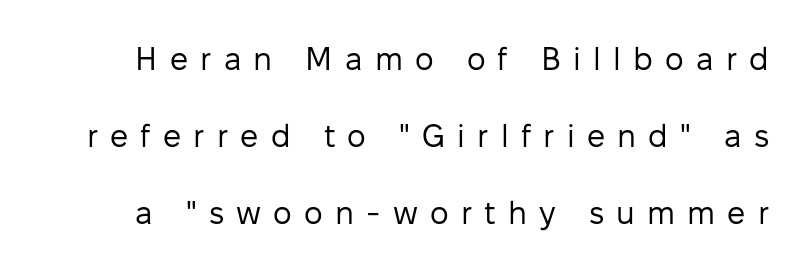
{"serif": "no", "italic": "no", "bold": "no", "weight": "regular", "width": "normal", "stroke_contrast": "low", "x_height": "medium", "monospaced": "no", "underline": "no", "line_spacing": "loose", "line_spacing_ratio": 2.4, "letter_spacing": "wide", "letter_spacing_em": 0.38, "glyph_px": 32}
